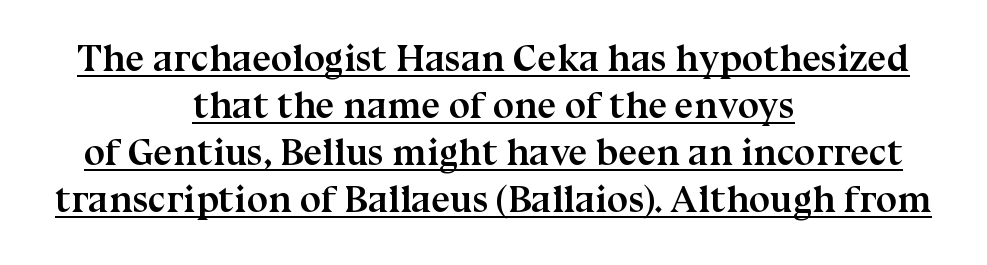
{"serif": "yes", "italic": "no", "bold": "yes", "weight": "semibold", "width": "normal", "stroke_contrast": "medium", "x_height": "medium", "monospaced": "no", "underline": "yes", "align": "center", "line_spacing_ratio": 1.24, "letter_spacing": "normal", "letter_spacing_em": 0.0, "glyph_px": 38}
